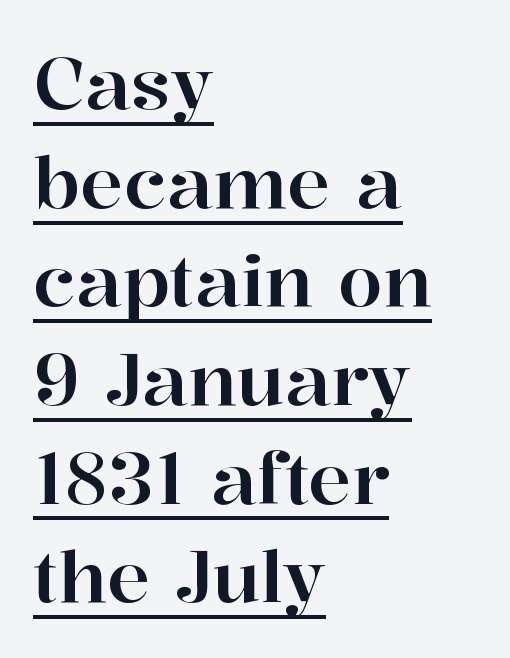
Q: Is the text italic (slanted)? A: No, it is upright.
Q: Is the typeface a serif or a sans-serif typeface? A: Serif.
Q: Is the text underlined? A: Yes.
Q: How is the paragraph aligned? A: Left-aligned.
Q: Is the spacing between letters normal or unusually wide? A: Normal.
Q: Is the spacing between lines tight, normal or loose? A: Normal.
Q: Width (condensed, normal, or wide)? A: Normal.
Q: Stroke contrast? A: High.
Q: x-height? A: Medium.
Q: Monospaced? A: No.
